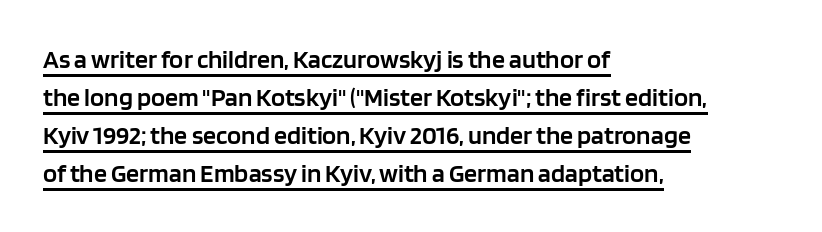
The line-height multiplier appears to be the usual default. This is the regular roman posture of the typeface. Typographic density is moderately raised because the face is semibold. In terms of letterspacing, this is plain default setting. Caption: multi-line text, flush left, ragged right. Has an underline been added? It has.
